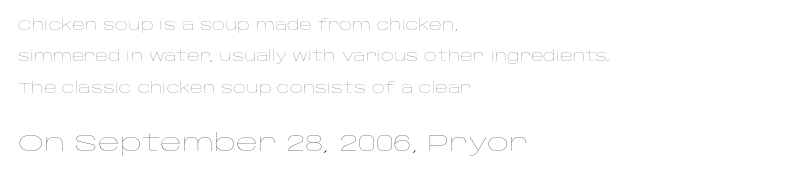
Q: Is the text bold? A: No.
Q: Is the text italic (slanted)? A: No, it is upright.
Q: Is the text underlined? A: No.
Q: How is the paragraph aligned? A: Left-aligned.
Q: Is the spacing between letters normal or unusually wide? A: Normal.
Q: Is the spacing between lines tight, normal or loose? A: Loose.
Q: Which block of text is set in a larger size, the first (top) or the second (bottom)? A: The second (bottom) one.
